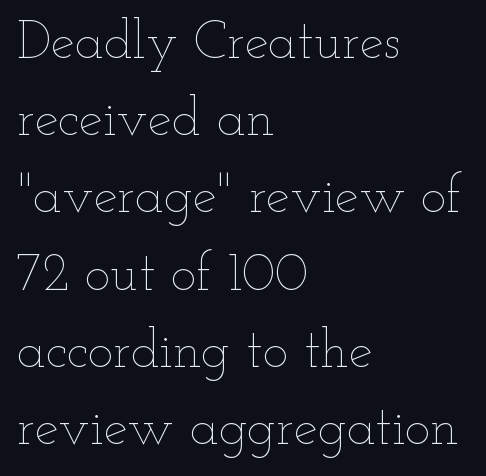
{"italic": "no", "bold": "no", "weight": "thin", "width": "wide", "stroke_contrast": "low", "x_height": "small", "monospaced": "no", "underline": "no", "align": "left", "line_spacing": "normal", "line_spacing_ratio": 1.43, "letter_spacing": "normal", "letter_spacing_em": 0.0, "glyph_px": 54}
